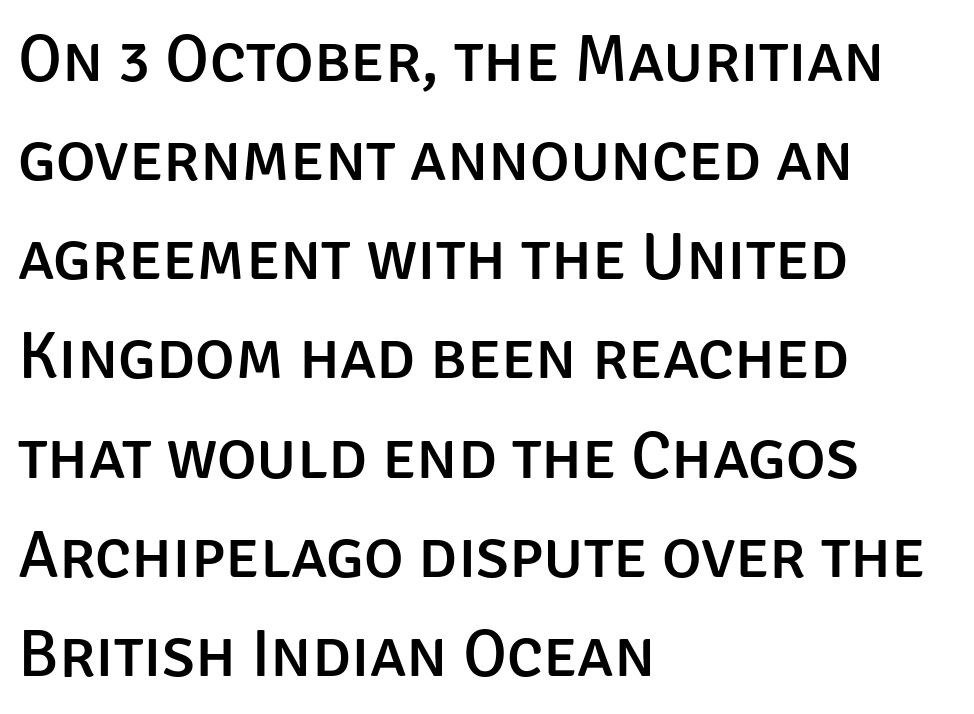
{"serif": "no", "italic": "no", "width": "normal", "stroke_contrast": "low", "x_height": "large", "monospaced": "no", "underline": "no", "align": "left", "line_spacing": "normal", "line_spacing_ratio": 1.48, "letter_spacing": "normal", "letter_spacing_em": 0.0, "glyph_px": 67}
